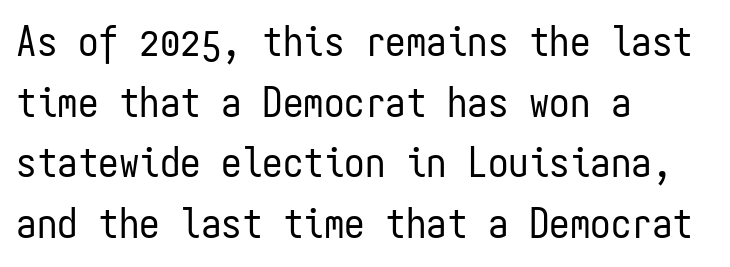
The designer left line spacing at the default. These lines are set flush left with a ragged right edge. If you drew a line through each stem, it would be perfectly vertical. Glyph-to-glyph distance matches everyday printed text. Type without underlining.
